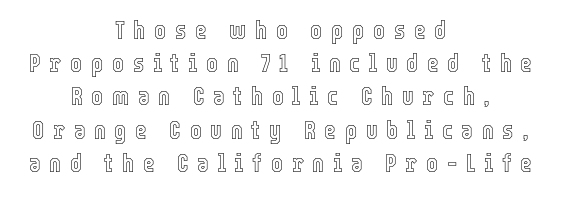
You can tell it's not italic because the verticals are truly vertical. You could only call the tracking loose — the letters float apart. Which margin do the lines hug? Neither — every line sits in the middle. The passage shown is not underscored anywhere.
